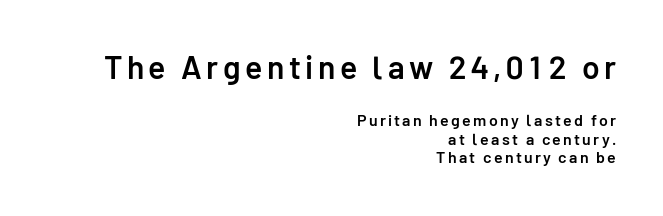
{"serif": "no", "italic": "no", "bold": "semi", "weight": "semibold", "width": "normal", "stroke_contrast": "low", "x_height": "medium", "monospaced": "no", "underline": "no", "align": "right", "line_spacing_ratio": 1.17, "larger_block": "first", "size_ratio": 2.0, "glyph_px": 32}
